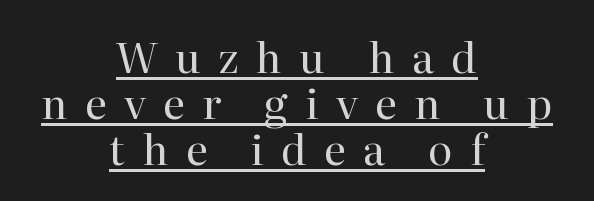
{"serif": "yes", "italic": "no", "bold": "no", "weight": "regular", "width": "normal", "stroke_contrast": "high", "x_height": "medium", "monospaced": "no", "underline": "yes", "align": "center", "line_spacing": "tight", "line_spacing_ratio": 1.09, "letter_spacing": "wide", "letter_spacing_em": 0.41, "glyph_px": 42}
